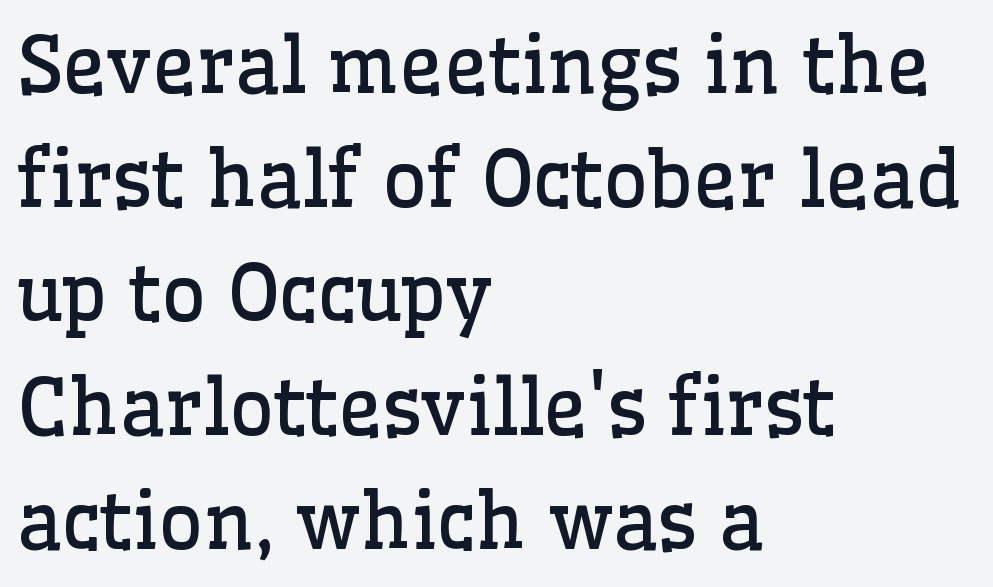
Q: Is the text bold? A: No.
Q: Is the text italic (slanted)? A: No, it is upright.
Q: Is the typeface a serif or a sans-serif typeface? A: Serif.
Q: Is the text underlined? A: No.
Q: How is the paragraph aligned? A: Left-aligned.
Q: Is the spacing between letters normal or unusually wide? A: Normal.
Q: Is the spacing between lines tight, normal or loose? A: Normal.
Q: Width (condensed, normal, or wide)? A: Normal.
Q: Stroke contrast? A: Low.
Q: x-height? A: Medium.
Q: Monospaced? A: No.
